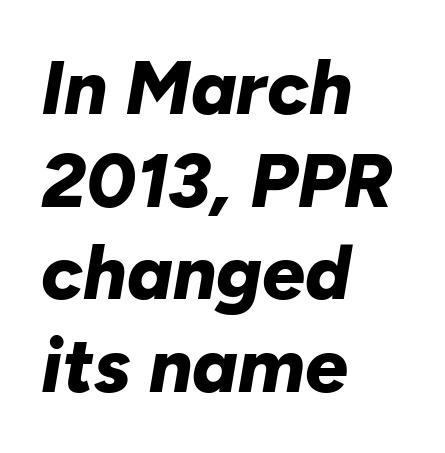
{"italic": "yes", "lean": "right", "slant_degrees": 10, "bold": "yes", "weight": "bold", "width": "normal", "stroke_contrast": "low", "x_height": "medium", "monospaced": "no", "underline": "no", "align": "left", "line_spacing_ratio": 1.22, "letter_spacing": "normal", "letter_spacing_em": 0.0, "glyph_px": 76}
